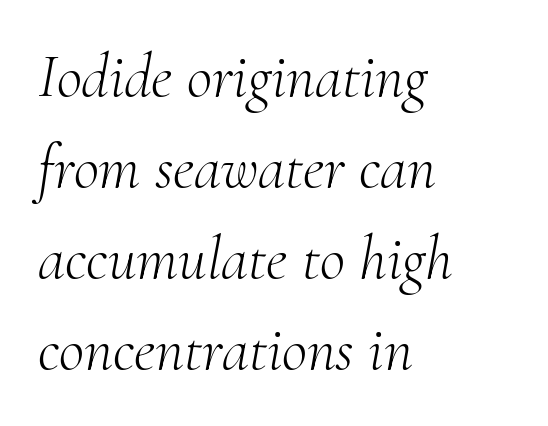
Q: Is the text bold? A: No.
Q: Is the text italic (slanted)? A: Yes, it leans right by about 10 degrees.
Q: Is the typeface a serif or a sans-serif typeface? A: Serif.
Q: Is the text underlined? A: No.
Q: How is the paragraph aligned? A: Left-aligned.
Q: Is the spacing between letters normal or unusually wide? A: Normal.
Q: Is the spacing between lines tight, normal or loose? A: Normal.
Q: Width (condensed, normal, or wide)? A: Normal.
Q: Stroke contrast? A: Medium.
Q: x-height? A: Small.
Q: Monospaced? A: No.
